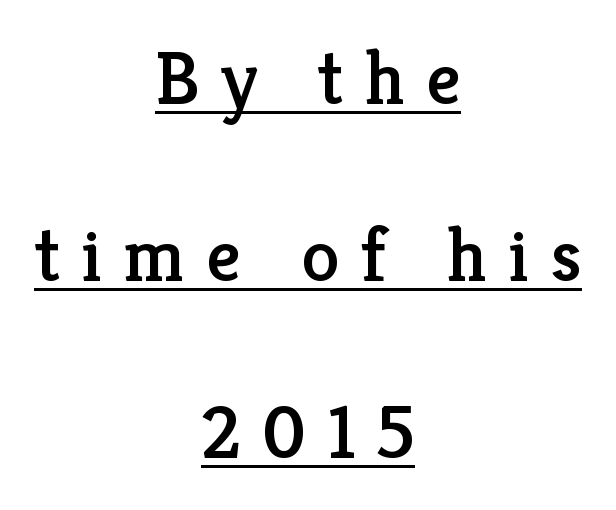
The image shows 76 px serif type, upright; set centered, loose line spacing (2.33x), unusually wide letter spacing (+0.28 em), underlined; low stroke contrast and a medium x-height.
